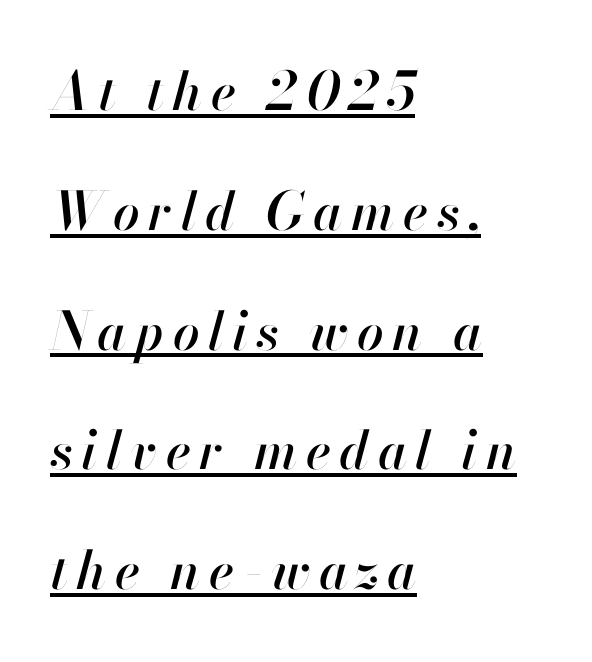
The image shows 53 px text type, italic (leaning right); set left-aligned, loose line spacing (2.26x), underlined; high stroke contrast and a small x-height.
